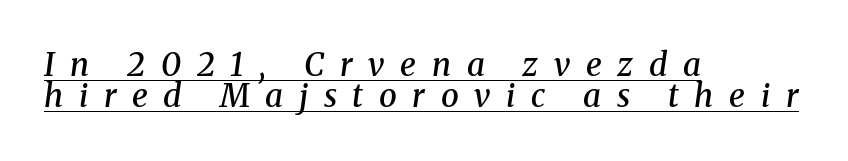
Q: Is the text bold? A: Semi-bold.
Q: Is the text italic (slanted)? A: Yes, it leans right by about 8 degrees.
Q: Is the typeface a serif or a sans-serif typeface? A: Serif.
Q: Is the text underlined? A: Yes.
Q: How is the paragraph aligned? A: Left-aligned.
Q: Is the spacing between letters normal or unusually wide? A: Unusually wide.
Q: Is the spacing between lines tight, normal or loose? A: Tight.
Q: Width (condensed, normal, or wide)? A: Normal.
Q: Stroke contrast? A: Medium.
Q: x-height? A: Medium.
Q: Monospaced? A: No.
